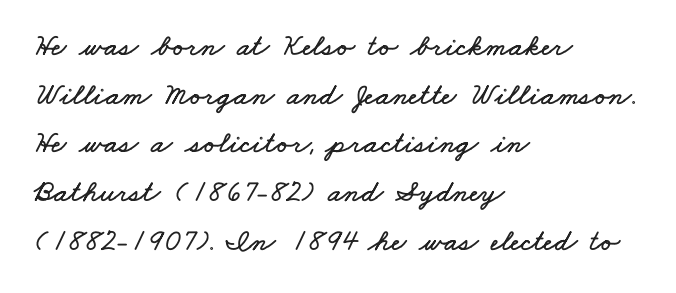
Think of a printed novel: that variable character pitch is what you see here. There is no visible air inserted between adjacent glyphs. Descenders are the only things crossing below the line. Alignment: flush left.
